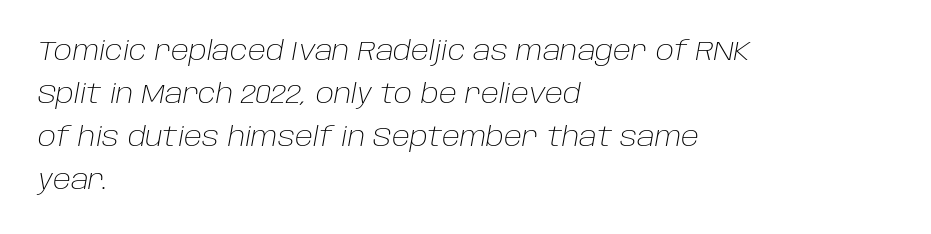
The image shows 27 px text type, italic (leaning right); set left-aligned, normal line spacing (1.59x), normal letter spacing, not underlined.
